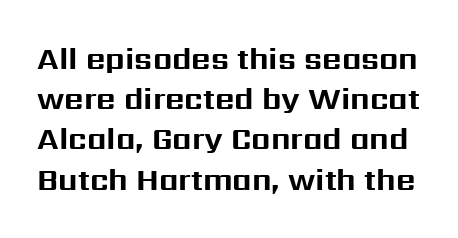
{"serif": "no", "italic": "no", "bold": "yes", "weight": "bold", "width": "normal", "stroke_contrast": "medium", "x_height": "medium", "monospaced": "no", "underline": "no", "line_spacing": "normal", "line_spacing_ratio": 1.34, "letter_spacing": "normal", "letter_spacing_em": 0.0, "glyph_px": 30}
